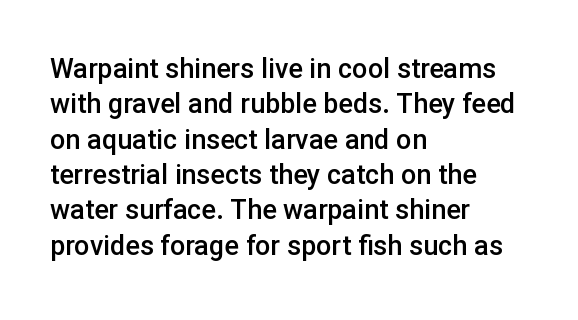
Q: Is the text bold? A: Semi-bold.
Q: Is the text italic (slanted)? A: No, it is upright.
Q: Is the text underlined? A: No.
Q: How is the paragraph aligned? A: Left-aligned.
Q: Is the spacing between letters normal or unusually wide? A: Normal.
Q: Is the spacing between lines tight, normal or loose? A: Normal.
